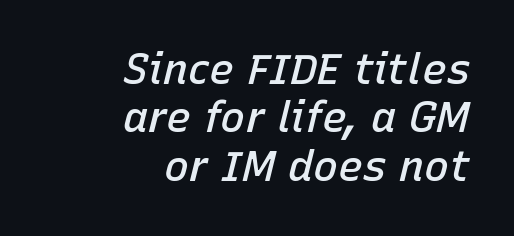
{"italic": "yes", "lean": "right", "slant_degrees": 15, "bold": "semi", "weight": "semibold", "width": "normal", "stroke_contrast": "low", "x_height": "medium", "monospaced": "no", "underline": "no", "align": "right", "line_spacing": "tight", "line_spacing_ratio": 1.15, "letter_spacing": "normal", "letter_spacing_em": 0.0, "glyph_px": 42}
